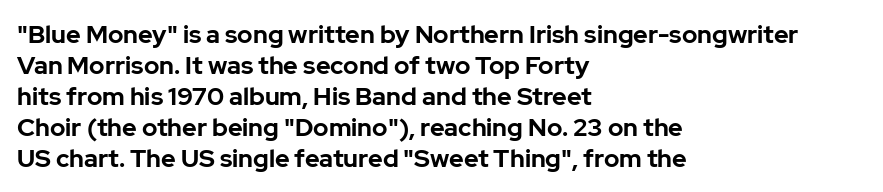
{"italic": "no", "bold": "yes", "underline": "no", "align": "left", "line_spacing_ratio": 1.24, "letter_spacing": "normal", "letter_spacing_em": 0.0, "glyph_px": 25}
